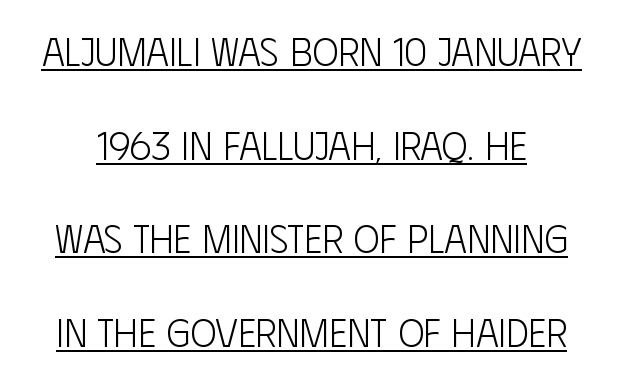
The leading is generous, giving the passage an open texture. Each letter keeps its own natural width here, so spacing adapts to shape. In terms of letterspacing, this is plain default setting. Every character sits straight up, as roman type does. Classification — sans serif.
